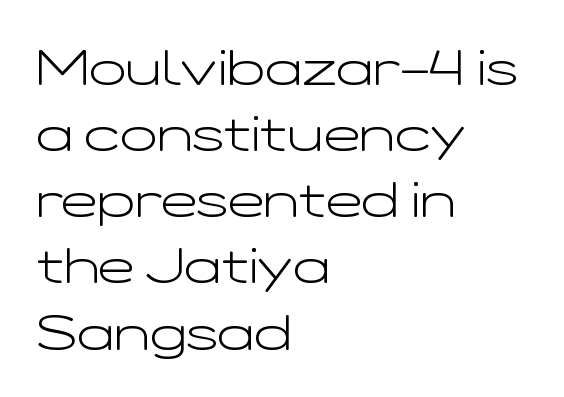
{"serif": "no", "italic": "no", "bold": "no", "weight": "light", "width": "wide", "stroke_contrast": "low", "x_height": "medium", "monospaced": "no", "underline": "no", "align": "left", "line_spacing": "normal", "line_spacing_ratio": 1.35, "letter_spacing": "normal", "letter_spacing_em": 0.0, "glyph_px": 49}
